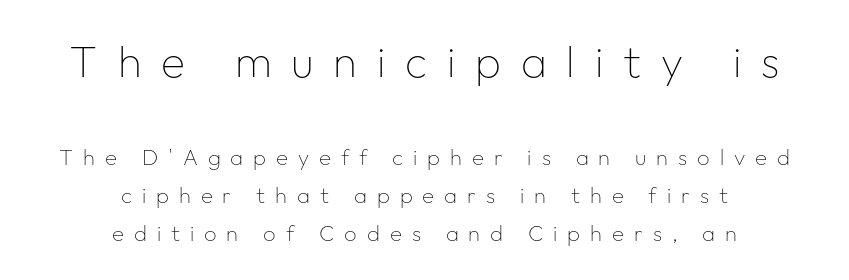
Q: Is the text bold? A: No.
Q: Is the text italic (slanted)? A: No, it is upright.
Q: Is the typeface a serif or a sans-serif typeface? A: Sans-serif.
Q: Is the text underlined? A: No.
Q: How is the paragraph aligned? A: Centered.
Q: Is the spacing between letters normal or unusually wide? A: Unusually wide.
Q: Which block of text is set in a larger size, the first (top) or the second (bottom)? A: The first (top) one.
Q: Width (condensed, normal, or wide)? A: Normal.
Q: Stroke contrast? A: Low.
Q: x-height? A: Medium.
Q: Monospaced? A: No.
